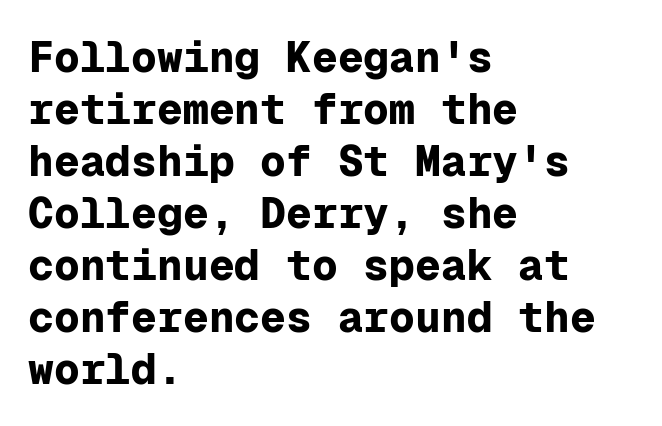
The image shows 43 px bold sans-serif type, upright, monospaced; set left-aligned, line spacing 1.21x, normal letter spacing, not underlined; low stroke contrast and a medium x-height.
